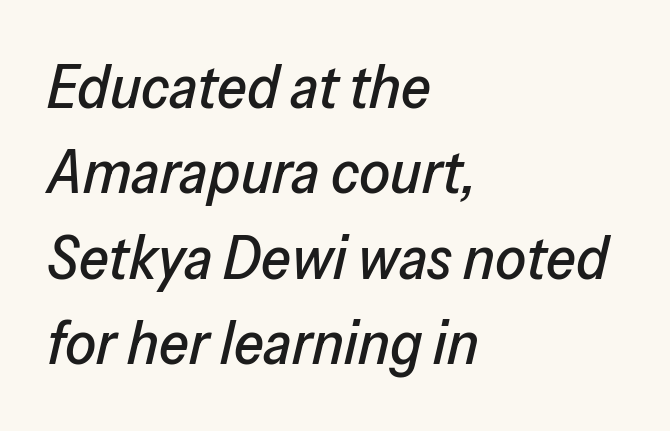
{"italic": "yes", "lean": "right", "slant_degrees": 13, "width": "normal", "stroke_contrast": "low", "x_height": "medium", "monospaced": "no", "underline": "no", "align": "left", "line_spacing": "normal", "line_spacing_ratio": 1.4, "letter_spacing": "normal", "letter_spacing_em": 0.0, "glyph_px": 61}
